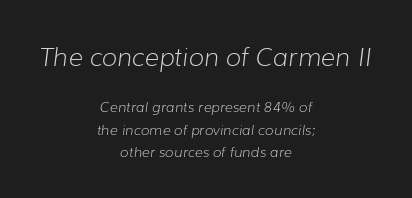
{"italic": "yes", "lean": "right", "slant_degrees": 7, "bold": "no", "underline": "no", "align": "center", "line_spacing": "normal", "line_spacing_ratio": 1.58, "letter_spacing": "normal", "letter_spacing_em": 0.0, "larger_block": "first", "size_ratio": 1.79, "glyph_px": 25}
